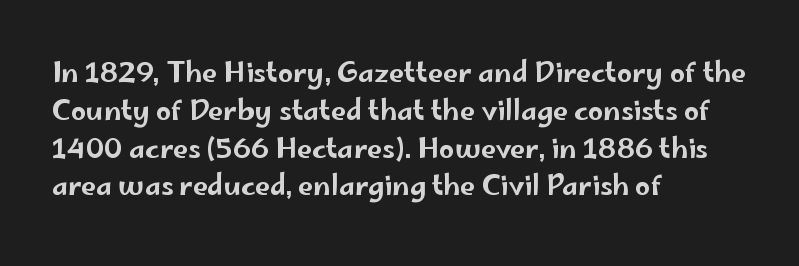
Q: Is the text italic (slanted)? A: No, it is upright.
Q: Is the text underlined? A: No.
Q: How is the paragraph aligned? A: Left-aligned.
Q: Is the spacing between letters normal or unusually wide? A: Normal.
Q: Is the spacing between lines tight, normal or loose? A: Normal.
